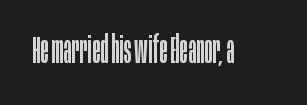
The image shows 38 px regular-weight, condensed sans-serif type, upright; set normal letter spacing, not underlined; low stroke contrast and a large x-height.
